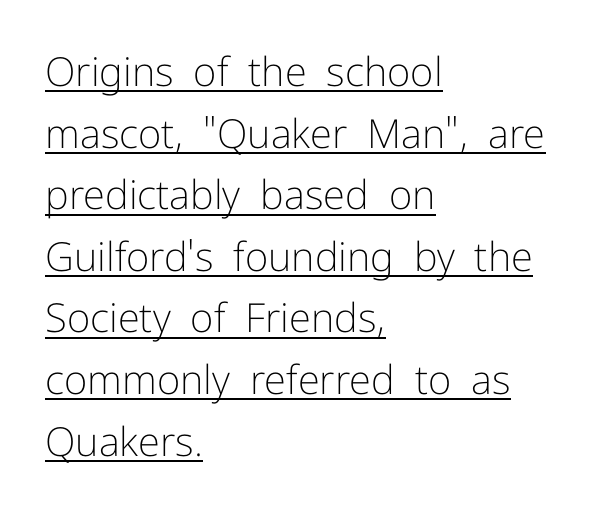
Q: Is the text bold? A: No.
Q: Is the text italic (slanted)? A: No, it is upright.
Q: Is the typeface a serif or a sans-serif typeface? A: Sans-serif.
Q: Is the text underlined? A: Yes.
Q: How is the paragraph aligned? A: Left-aligned.
Q: Is the spacing between letters normal or unusually wide? A: Normal.
Q: Is the spacing between lines tight, normal or loose? A: Normal.
Q: Width (condensed, normal, or wide)? A: Normal.
Q: Stroke contrast? A: Low.
Q: x-height? A: Medium.
Q: Monospaced? A: No.
